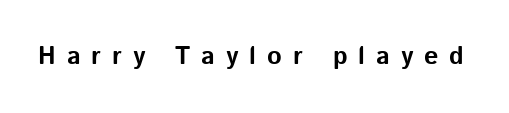
Between one letter and the next there's a generous, obvious gap. The space beneath each line is pristine and unruled. Does the weight exceed regular? Yes, all the way to bold. The letters stand upright; this is a roman face.
